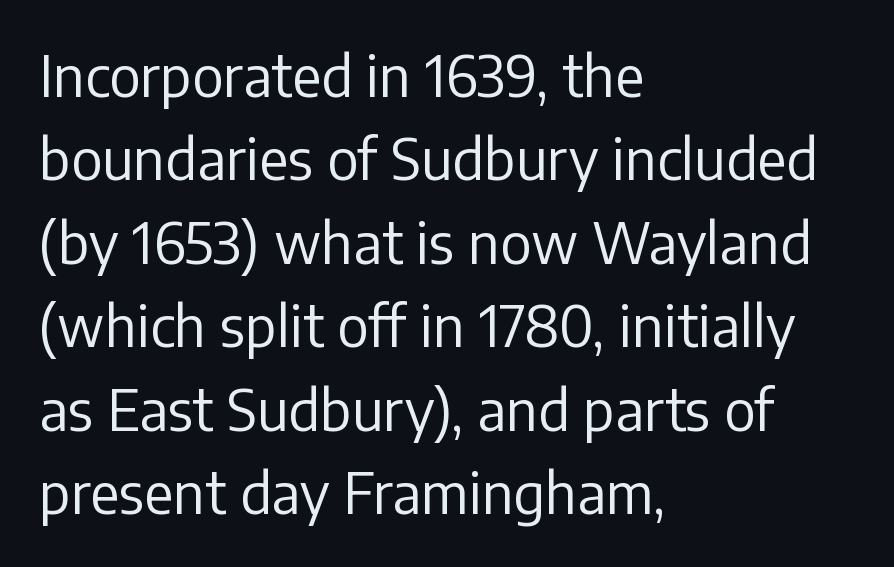
{"serif": "no", "italic": "no", "bold": "no", "weight": "regular", "width": "normal", "stroke_contrast": "low", "x_height": "medium", "monospaced": "no", "underline": "no", "align": "left", "line_spacing": "normal", "line_spacing_ratio": 1.49, "letter_spacing": "normal", "letter_spacing_em": 0.0, "glyph_px": 56}
